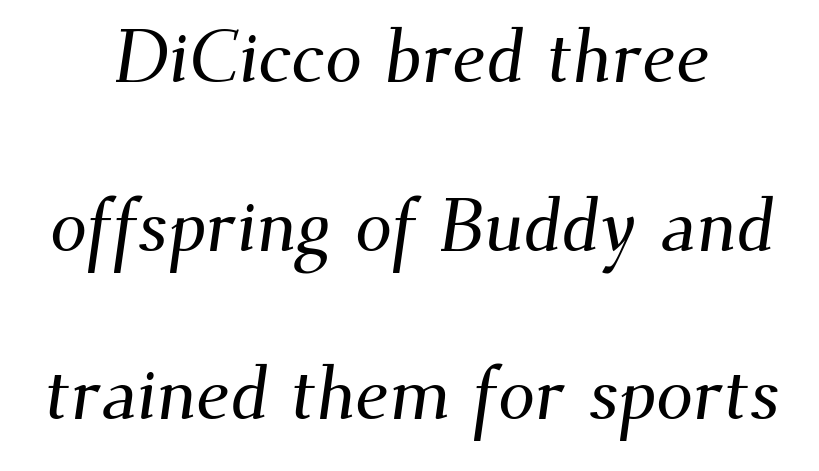
The image shows 74 px serif type; set centered, loose line spacing (2.28x), normal letter spacing, not underlined; medium stroke contrast and a small x-height.
